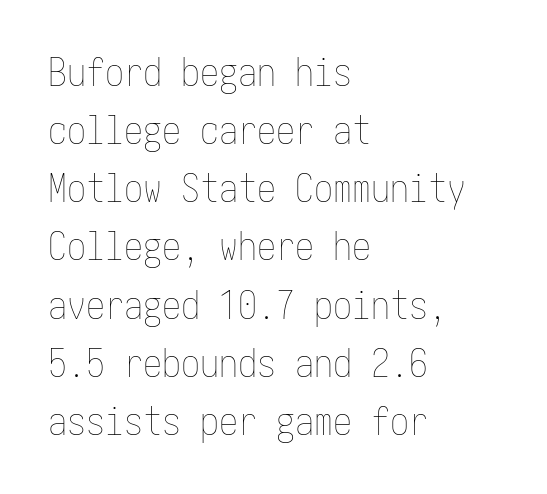
Lines of text with bare space underneath. The vertical gap from one line to the next is medium. This rendering uses left alignment, leaving the right contour irregular. The passage shown has conventional tracking throughout. This sample uses an upright cut, with every glyph sitting square on the baseline. On a weight scale, this lands at 450 or below.
